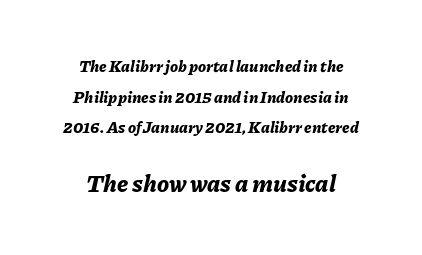
{"italic": "yes", "lean": "right", "slant_degrees": 11, "bold": "yes", "underline": "no", "align": "center", "line_spacing": "loose", "line_spacing_ratio": 1.92, "letter_spacing": "normal", "letter_spacing_em": 0.0, "larger_block": "second", "size_ratio": 1.5, "glyph_px": 24}
